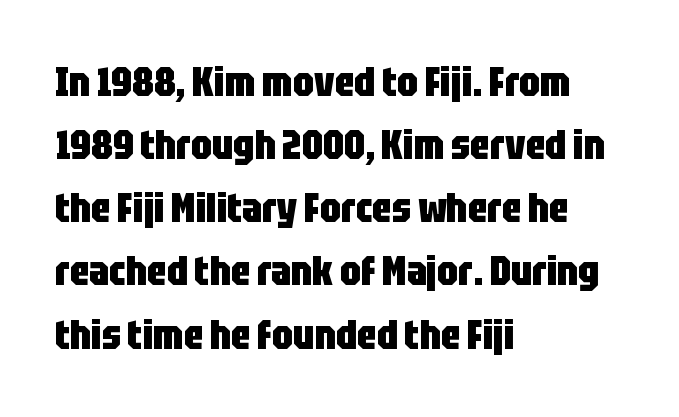
{"serif": "no", "italic": "no", "bold": "yes", "weight": "heavy", "width": "condensed", "stroke_contrast": "low", "x_height": "large", "monospaced": "no", "underline": "no", "align": "left", "line_spacing": "normal", "line_spacing_ratio": 1.54, "letter_spacing": "normal", "letter_spacing_em": 0.0, "glyph_px": 41}
